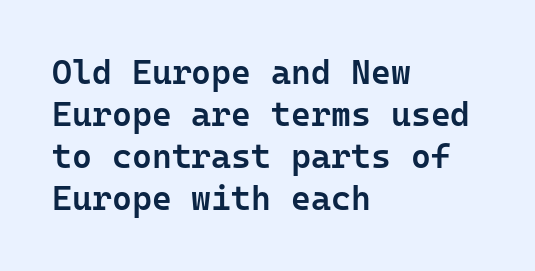
Q: Is the text bold? A: Semi-bold.
Q: Is the text italic (slanted)? A: No, it is upright.
Q: Is the typeface a serif or a sans-serif typeface? A: Sans-serif.
Q: Is the text underlined? A: No.
Q: How is the paragraph aligned? A: Left-aligned.
Q: Is the spacing between letters normal or unusually wide? A: Normal.
Q: Width (condensed, normal, or wide)? A: Normal.
Q: Stroke contrast? A: Low.
Q: x-height? A: Medium.
Q: Monospaced? A: Yes.
